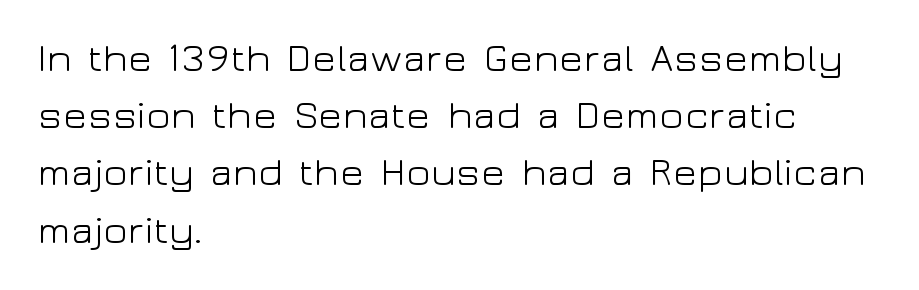
Standard letterfit; no display-style spreading of the glyphs. Varying glyph widths throughout — classic text-font behaviour. Descenders hang freely into open space. Characters remain perfectly vertical along every line. Classification — sans serif. Weight: not bold — regular or lighter.
